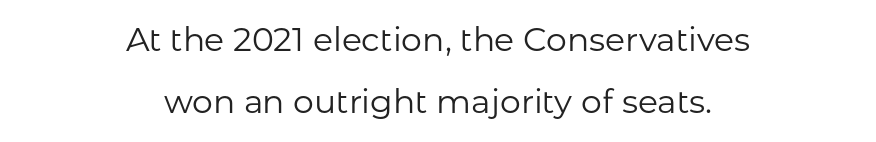
The image shows 33 px regular-weight sans-serif type, upright; set centered, line spacing 1.88x, normal letter spacing, not underlined; low stroke contrast and a medium x-height.
